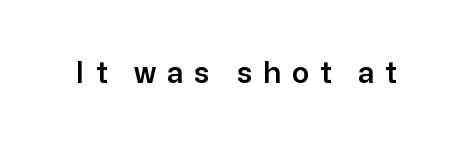
The text was rendered using a sans face with plain stroke endings. This is the regular roman posture of the typeface. The space beneath each line is pristine and unruled. Short note: letters widely spaced. Proportional: the letters do not fall into vertical columns.
